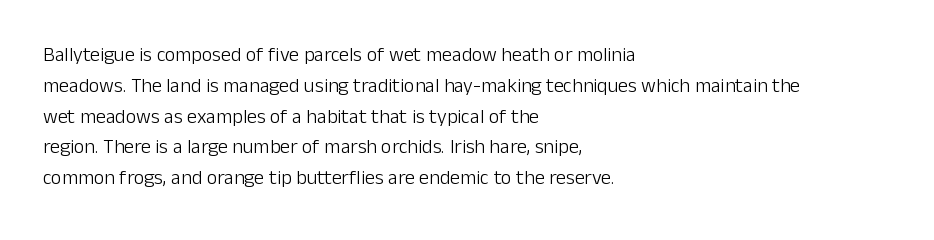
Q: Is the text bold? A: No.
Q: Is the text italic (slanted)? A: No, it is upright.
Q: Is the text underlined? A: No.
Q: How is the paragraph aligned? A: Left-aligned.
Q: Is the spacing between letters normal or unusually wide? A: Normal.
Q: Is the spacing between lines tight, normal or loose? A: Normal.
